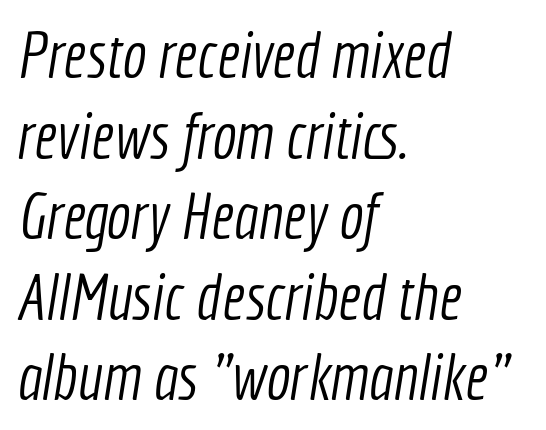
The image shows 65 px light, condensed sans-serif type; set left-aligned, line spacing 1.24x, normal letter spacing, not underlined; a medium x-height.
